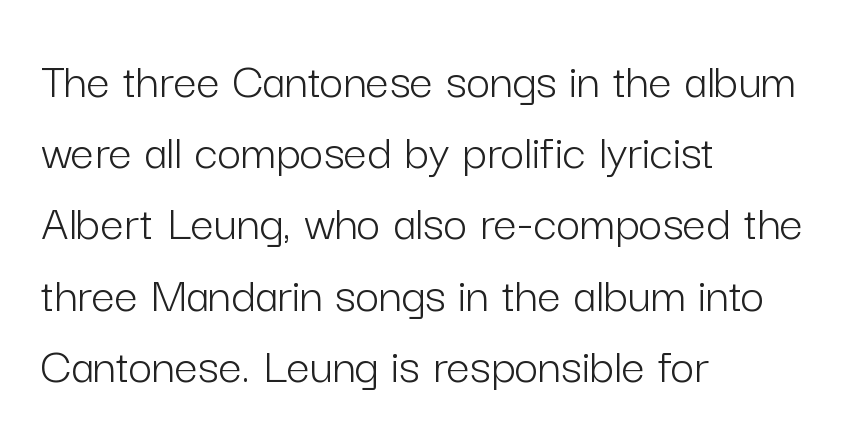
The image shows 52 px light sans-serif type, upright; set left-aligned, normal line spacing (1.37x), normal letter spacing, not underlined; low stroke contrast and a medium x-height.
